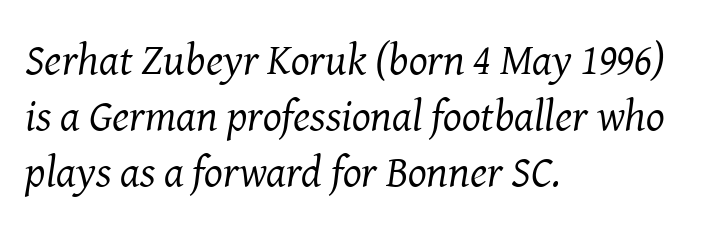
Q: Is the text bold? A: No.
Q: Is the text italic (slanted)? A: Yes, it leans right by about 8 degrees.
Q: Is the typeface a serif or a sans-serif typeface? A: Serif.
Q: Is the text underlined? A: No.
Q: How is the paragraph aligned? A: Left-aligned.
Q: Is the spacing between letters normal or unusually wide? A: Normal.
Q: Is the spacing between lines tight, normal or loose? A: Normal.
Q: Width (condensed, normal, or wide)? A: Normal.
Q: Stroke contrast? A: Medium.
Q: x-height? A: Medium.
Q: Monospaced? A: No.
